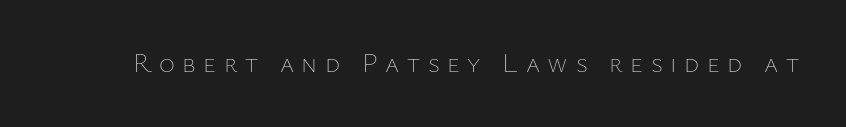
Q: Is the text bold? A: No.
Q: Is the text italic (slanted)? A: No, it is upright.
Q: Is the text underlined? A: No.
Q: Is the spacing between letters normal or unusually wide? A: Unusually wide.
